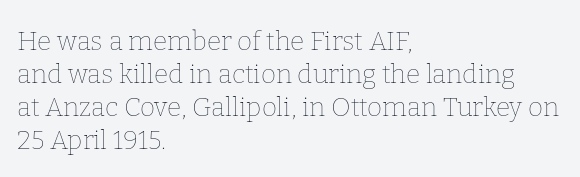
Q: Is the text bold? A: No.
Q: Is the text italic (slanted)? A: No, it is upright.
Q: Is the text underlined? A: No.
Q: How is the paragraph aligned? A: Left-aligned.
Q: Is the spacing between letters normal or unusually wide? A: Normal.
Q: Is the spacing between lines tight, normal or loose? A: Normal.
